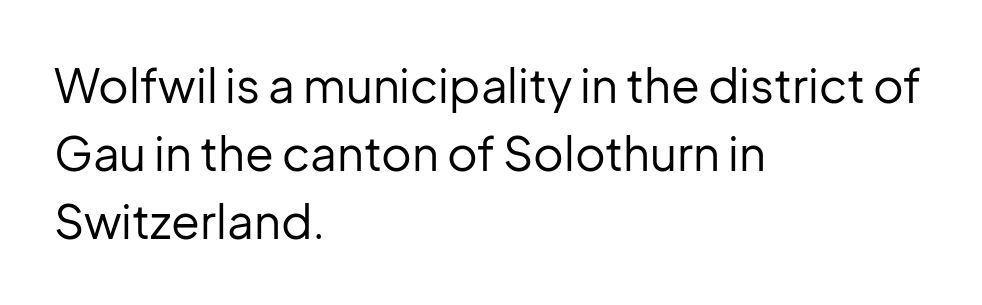
{"serif": "no", "italic": "no", "bold": "no", "weight": "regular", "width": "normal", "stroke_contrast": "low", "x_height": "medium", "monospaced": "no", "underline": "no", "align": "left", "line_spacing": "normal", "line_spacing_ratio": 1.45, "letter_spacing": "normal", "letter_spacing_em": 0.0, "glyph_px": 47}
